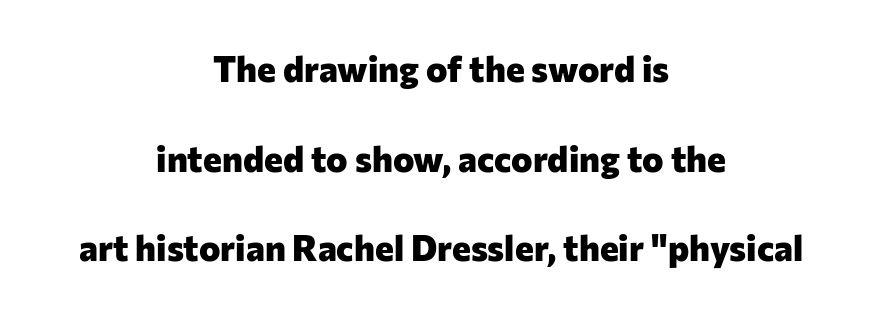
Q: Is the text bold? A: Yes.
Q: Is the text italic (slanted)? A: No, it is upright.
Q: Is the typeface a serif or a sans-serif typeface? A: Sans-serif.
Q: Is the text underlined? A: No.
Q: How is the paragraph aligned? A: Centered.
Q: Is the spacing between letters normal or unusually wide? A: Normal.
Q: Is the spacing between lines tight, normal or loose? A: Loose.
Q: Width (condensed, normal, or wide)? A: Normal.
Q: Stroke contrast? A: Low.
Q: x-height? A: Medium.
Q: Monospaced? A: No.
